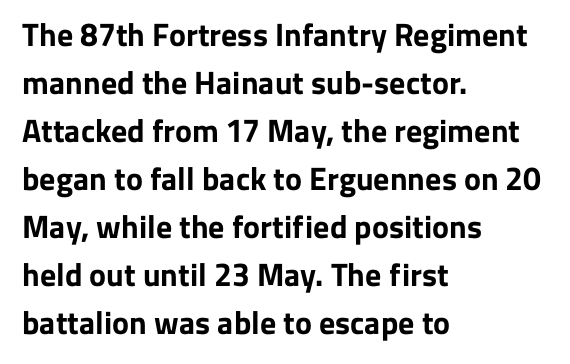
{"serif": "no", "italic": "no", "bold": "yes", "weight": "bold", "width": "normal", "stroke_contrast": "low", "x_height": "medium", "monospaced": "no", "underline": "no", "align": "left", "line_spacing": "normal", "line_spacing_ratio": 1.5, "letter_spacing": "normal", "letter_spacing_em": 0.0, "glyph_px": 32}
